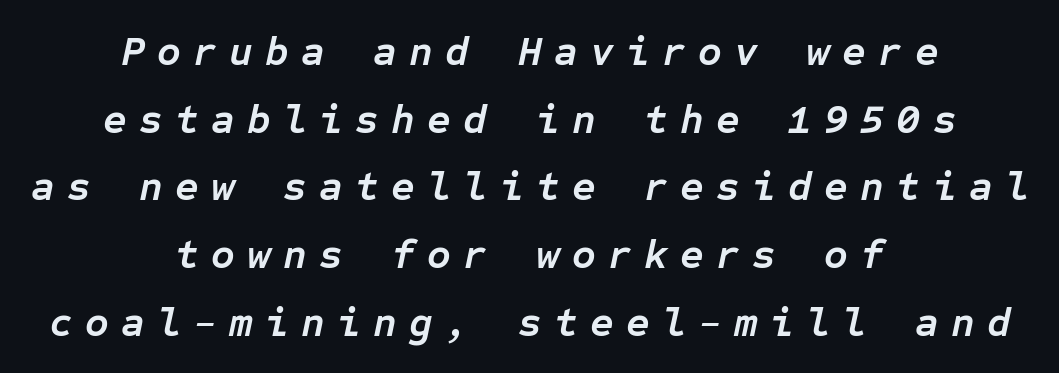
Q: Is the text bold? A: Yes.
Q: Is the text italic (slanted)? A: Yes, it leans right by about 12 degrees.
Q: Is the text underlined? A: No.
Q: How is the paragraph aligned? A: Centered.
Q: Is the spacing between letters normal or unusually wide? A: Unusually wide.
Q: Is the spacing between lines tight, normal or loose? A: Normal.
Q: Width (condensed, normal, or wide)? A: Normal.
Q: Stroke contrast? A: Low.
Q: x-height? A: Medium.
Q: Monospaced? A: Yes.
